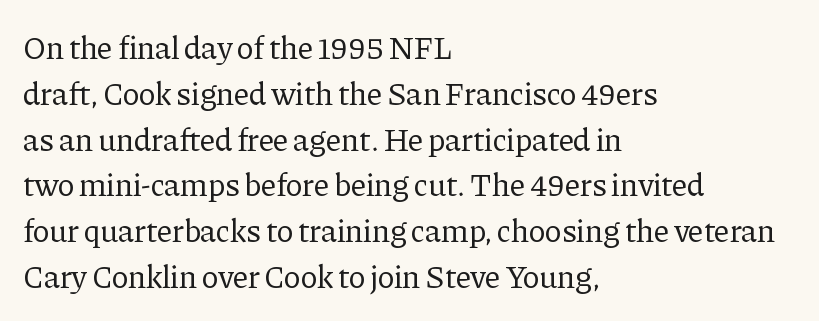
The image shows 32 px regular-weight serif type, upright; set left-aligned, normal line spacing (1.43x), normal letter spacing, not underlined; low stroke contrast and a medium x-height.
